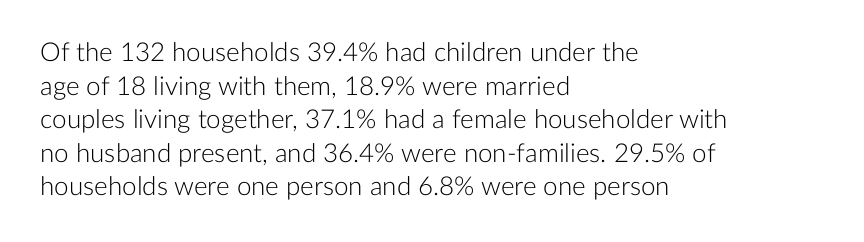
Q: Is the text bold? A: No.
Q: Is the text italic (slanted)? A: No, it is upright.
Q: Is the text underlined? A: No.
Q: How is the paragraph aligned? A: Left-aligned.
Q: Is the spacing between letters normal or unusually wide? A: Normal.
Q: Is the spacing between lines tight, normal or loose? A: Normal.
